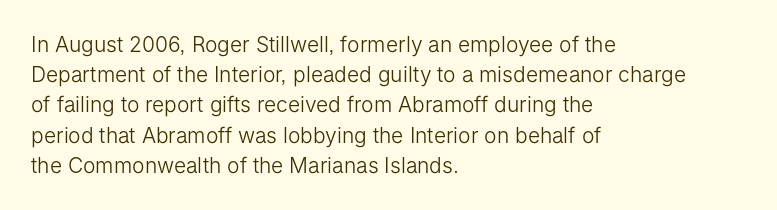
The image shows 21 px text type, upright; set left-aligned, normal line spacing (1.44x), normal letter spacing, not underlined.
